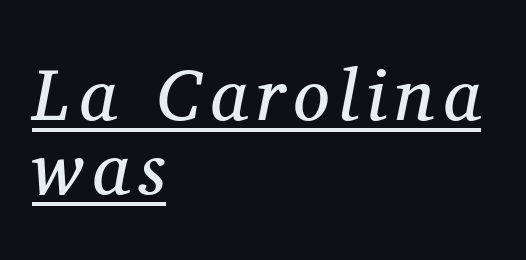
You can tell from the footed stems that serif type was used. Line spacing here is tight. Compared with ordinary roman type, these characters are visibly tilted. The paragraph has a hard left edge and a soft right edge.
